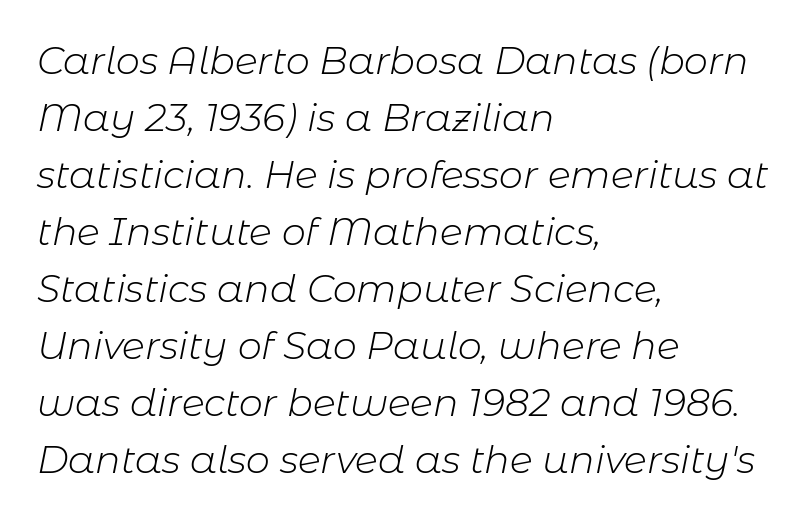
{"italic": "yes", "lean": "right", "slant_degrees": 11, "bold": "no", "weight": "light", "width": "normal", "stroke_contrast": "low", "x_height": "medium", "monospaced": "no", "underline": "no", "align": "left", "line_spacing": "normal", "line_spacing_ratio": 1.5, "letter_spacing": "normal", "letter_spacing_em": 0.0, "glyph_px": 38}
